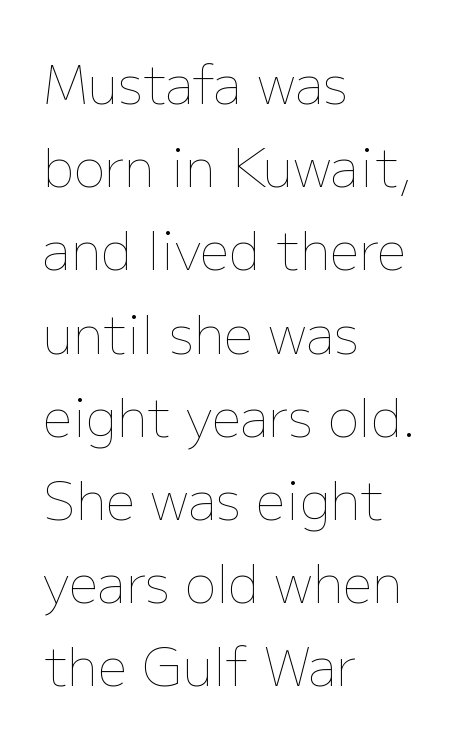
The letters advance in unequal steps, a hallmark of proportional type. Baseline-to-baseline distance is the conventional proportion of letter height. Leftover space on each line is placed entirely after the last word. Words appear dense and cohesive because spacing is normal. The glyphs are unaccompanied by any horizontal stroke below them. Posture: upright roman.
